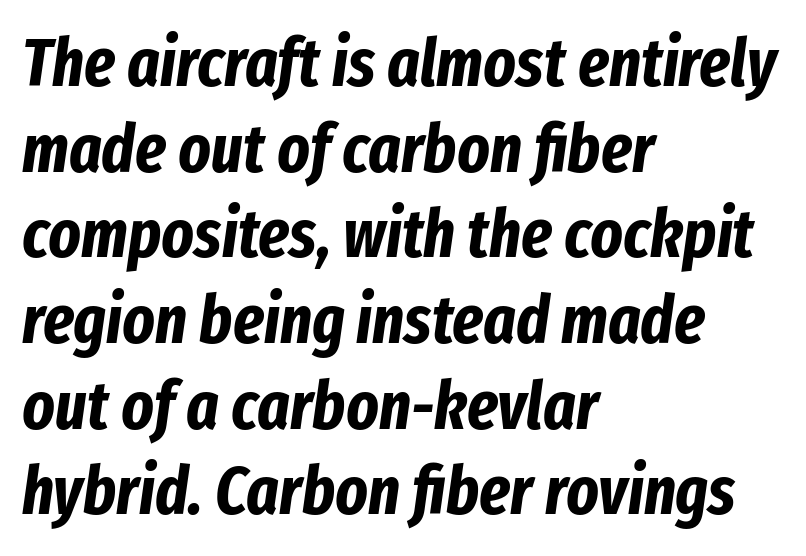
Q: Is the text bold? A: Yes.
Q: Is the text italic (slanted)? A: Yes, it leans right by about 8 degrees.
Q: Is the text underlined? A: No.
Q: How is the paragraph aligned? A: Left-aligned.
Q: Is the spacing between letters normal or unusually wide? A: Normal.
Q: Is the spacing between lines tight, normal or loose? A: Normal.
Q: Width (condensed, normal, or wide)? A: Condensed.
Q: Stroke contrast? A: Low.
Q: x-height? A: Medium.
Q: Monospaced? A: No.
